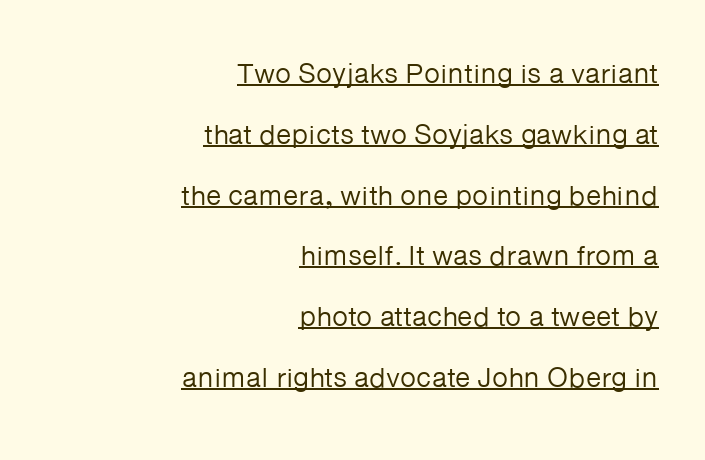
Q: Is the text bold? A: No.
Q: Is the text italic (slanted)? A: No, it is upright.
Q: Is the typeface a serif or a sans-serif typeface? A: Sans-serif.
Q: Is the text underlined? A: Yes.
Q: How is the paragraph aligned? A: Right-aligned.
Q: Is the spacing between letters normal or unusually wide? A: Normal.
Q: Is the spacing between lines tight, normal or loose? A: Loose.
Q: Width (condensed, normal, or wide)? A: Normal.
Q: Stroke contrast? A: Low.
Q: x-height? A: Medium.
Q: Monospaced? A: No.
